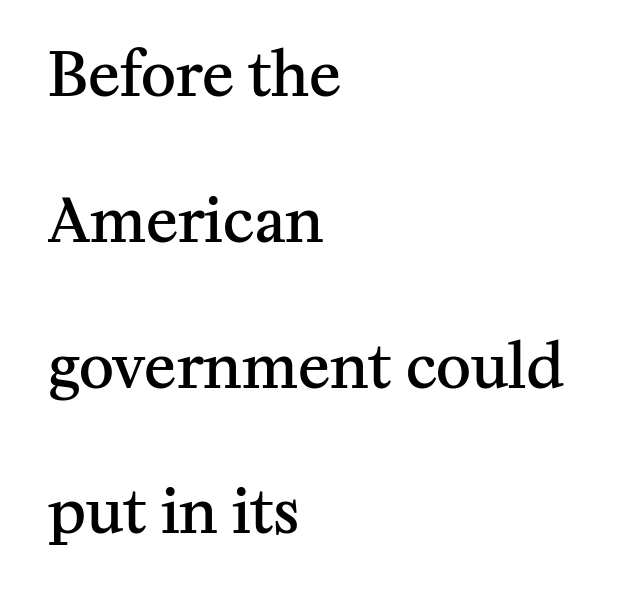
{"serif": "yes", "italic": "no", "bold": "semi", "weight": "semibold", "width": "normal", "stroke_contrast": "medium", "x_height": "medium", "monospaced": "no", "underline": "no", "align": "left", "line_spacing": "loose", "line_spacing_ratio": 2.43, "letter_spacing": "normal", "letter_spacing_em": 0.0, "glyph_px": 60}
